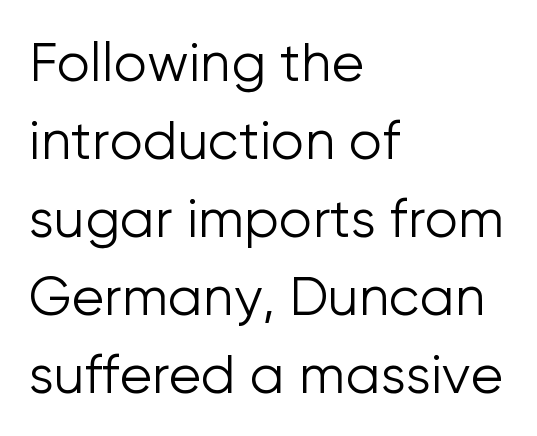
Q: Is the text bold? A: No.
Q: Is the text italic (slanted)? A: No, it is upright.
Q: Is the typeface a serif or a sans-serif typeface? A: Sans-serif.
Q: Is the text underlined? A: No.
Q: How is the paragraph aligned? A: Left-aligned.
Q: Is the spacing between letters normal or unusually wide? A: Normal.
Q: Is the spacing between lines tight, normal or loose? A: Normal.
Q: Width (condensed, normal, or wide)? A: Normal.
Q: Stroke contrast? A: Low.
Q: x-height? A: Medium.
Q: Monospaced? A: No.
